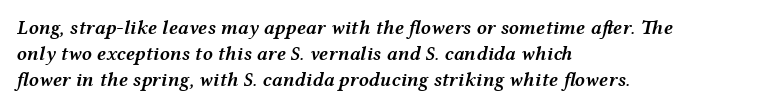
Q: Is the text bold? A: Semi-bold.
Q: Is the text italic (slanted)? A: Yes, it leans right by about 12 degrees.
Q: Is the text underlined? A: No.
Q: How is the paragraph aligned? A: Left-aligned.
Q: Is the spacing between letters normal or unusually wide? A: Normal.
Q: Is the spacing between lines tight, normal or loose? A: Normal.
